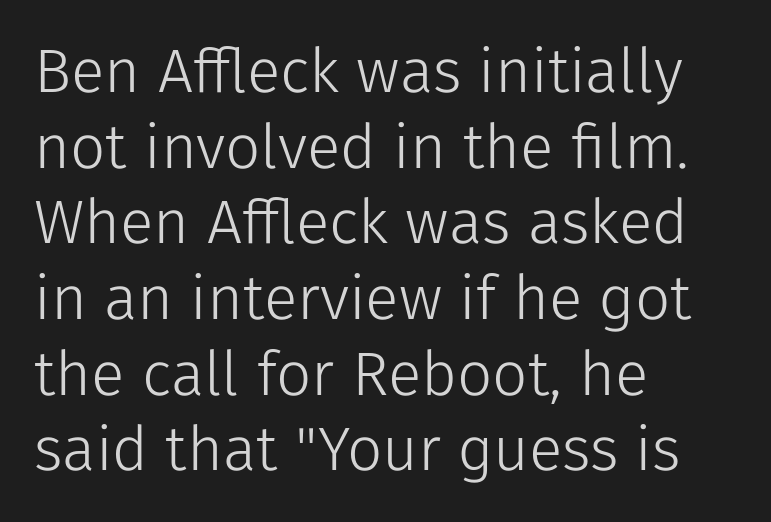
{"serif": "no", "italic": "no", "bold": "no", "weight": "light", "width": "normal", "stroke_contrast": "low", "x_height": "medium", "monospaced": "no", "underline": "no", "align": "left", "line_spacing_ratio": 1.22, "letter_spacing": "normal", "letter_spacing_em": 0.0, "glyph_px": 62}
